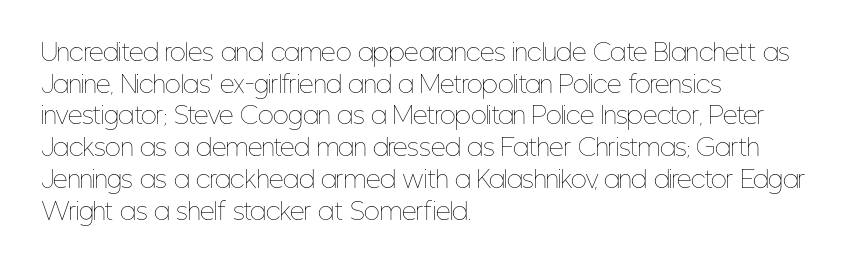
The image shows 23 px text type, upright; set left-aligned, normal line spacing (1.38x), normal letter spacing, not underlined.
